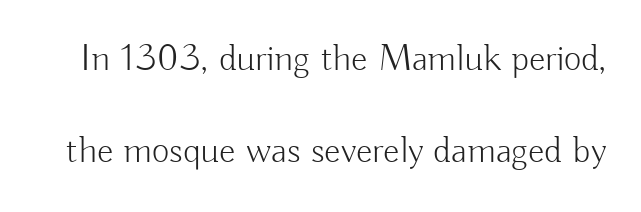
The image shows 38 px light sans-serif type, upright; set loose line spacing (2.43x), normal letter spacing, not underlined; low stroke contrast and a small x-height.
